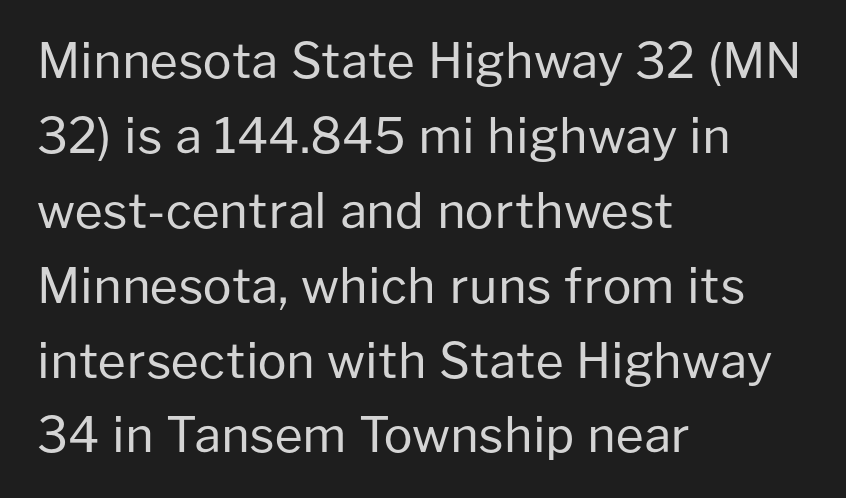
The image shows 48 px regular-weight sans-serif type, upright; set left-aligned, normal line spacing (1.56x), normal letter spacing, not underlined; low stroke contrast and a medium x-height.
